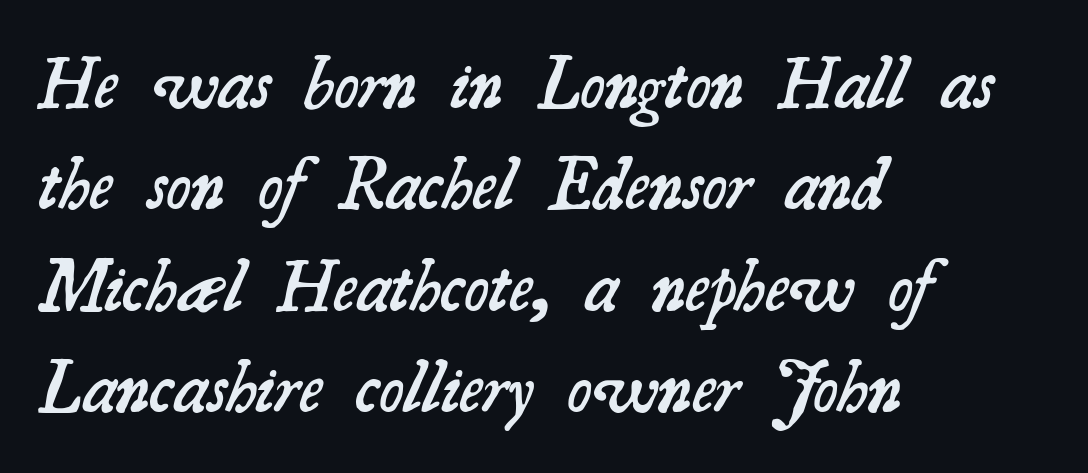
{"serif": "yes", "bold": "semi", "weight": "semibold", "width": "normal", "stroke_contrast": "medium", "x_height": "small", "monospaced": "no", "underline": "no", "align": "left", "line_spacing": "normal", "line_spacing_ratio": 1.37, "letter_spacing": "normal", "letter_spacing_em": 0.0, "glyph_px": 74}
